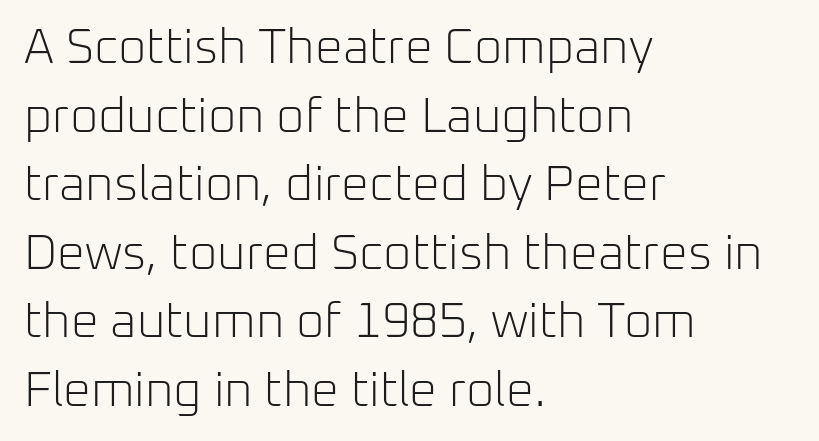
The image shows 49 px light sans-serif type, upright; set left-aligned, normal line spacing (1.4x), normal letter spacing, not underlined; low stroke contrast and a medium x-height.
